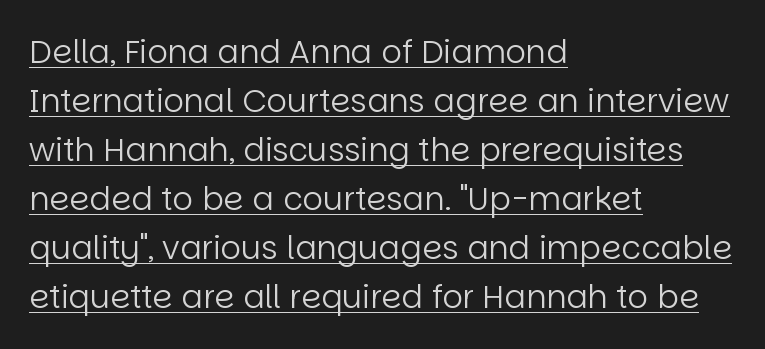
The typeface chosen for these lines omits serifs. If you measured baseline to baseline, you'd find a middling distance. Nothing heavy about these letters — not bold at all. Line starts are locked; line ends wander.
